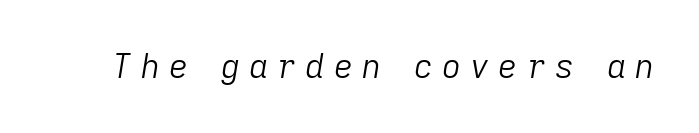
Q: Is the text bold? A: No.
Q: Is the text italic (slanted)? A: Yes, it leans right by about 9 degrees.
Q: Is the text underlined? A: No.
Q: Is the spacing between letters normal or unusually wide? A: Unusually wide.
Q: Width (condensed, normal, or wide)? A: Normal.
Q: Stroke contrast? A: Low.
Q: x-height? A: Medium.
Q: Monospaced? A: No.
